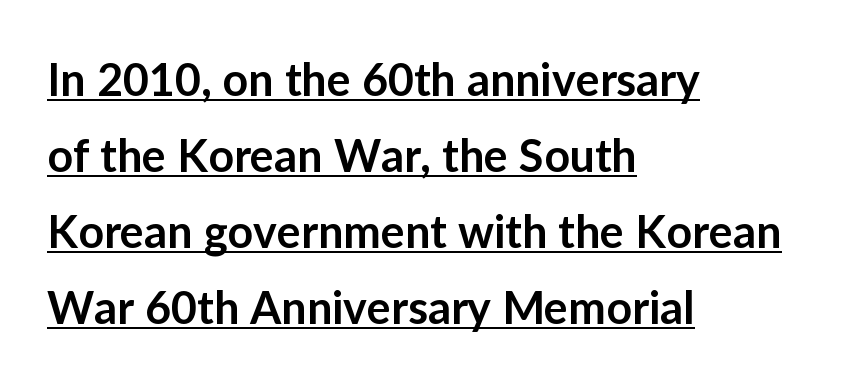
Q: Is the text bold? A: Semi-bold.
Q: Is the text italic (slanted)? A: No, it is upright.
Q: Is the typeface a serif or a sans-serif typeface? A: Sans-serif.
Q: Is the text underlined? A: Yes.
Q: How is the paragraph aligned? A: Left-aligned.
Q: Is the spacing between letters normal or unusually wide? A: Normal.
Q: Is the spacing between lines tight, normal or loose? A: Normal.
Q: Width (condensed, normal, or wide)? A: Normal.
Q: Stroke contrast? A: Low.
Q: x-height? A: Medium.
Q: Monospaced? A: No.
